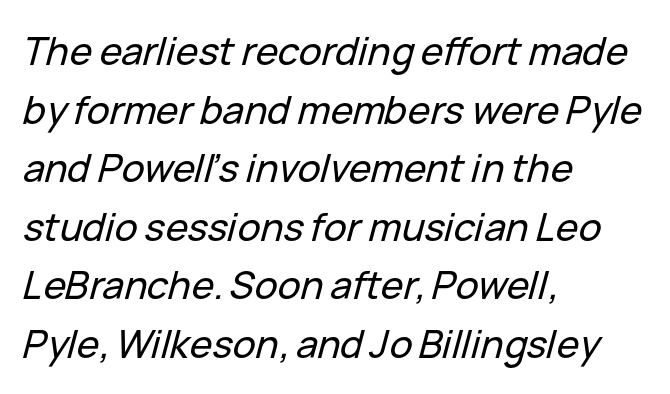
{"italic": "yes", "lean": "right", "slant_degrees": 15, "width": "normal", "stroke_contrast": "low", "x_height": "medium", "monospaced": "no", "underline": "no", "align": "left", "line_spacing": "normal", "line_spacing_ratio": 1.54, "letter_spacing": "normal", "letter_spacing_em": 0.0, "glyph_px": 38}
